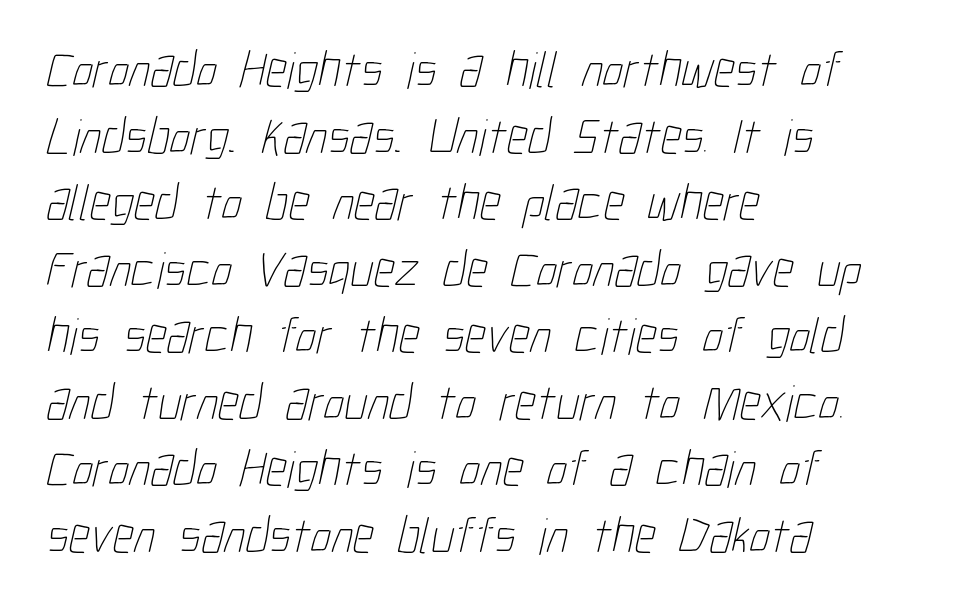
{"bold": "no", "weight": "thin", "width": "condensed", "stroke_contrast": "low", "x_height": "medium", "monospaced": "no", "underline": "no", "align": "left", "line_spacing": "normal", "line_spacing_ratio": 1.28, "letter_spacing": "normal", "letter_spacing_em": 0.0, "glyph_px": 52}
